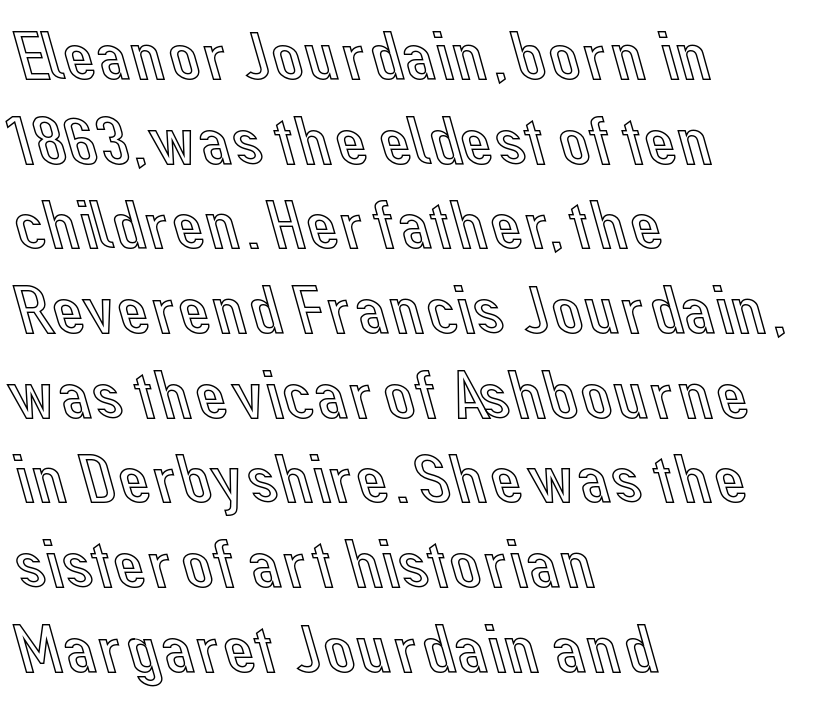
Q: Is the text italic (slanted)? A: Yes.
Q: Is the text underlined? A: No.
Q: How is the paragraph aligned? A: Left-aligned.
Q: Is the spacing between letters normal or unusually wide? A: Normal.
Q: Width (condensed, normal, or wide)? A: Normal.
Q: x-height? A: Medium.
Q: Monospaced? A: No.
